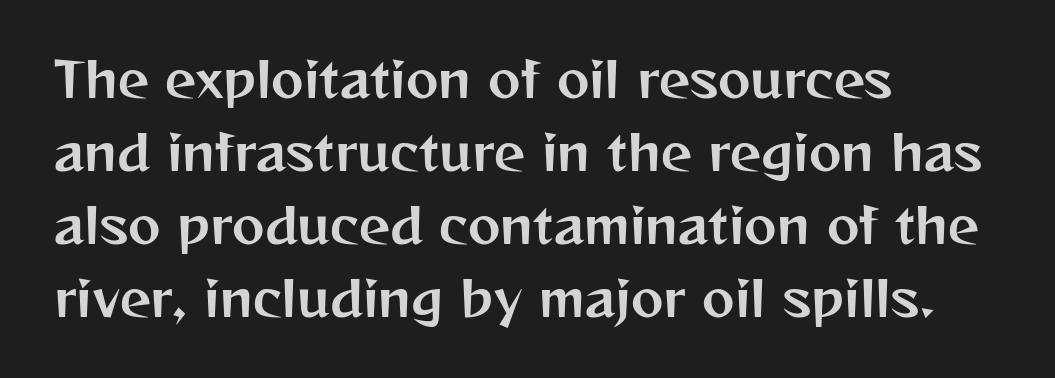
The image shows 49 px sans-serif type, upright; set left-aligned, normal line spacing (1.49x), normal letter spacing, not underlined; medium stroke contrast and a medium x-height.
